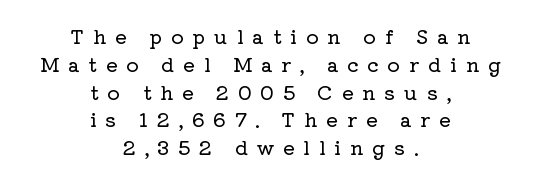
The image shows 20 px text type, upright; set centered, normal line spacing (1.39x), unusually wide letter spacing (+0.43 em), not underlined.
